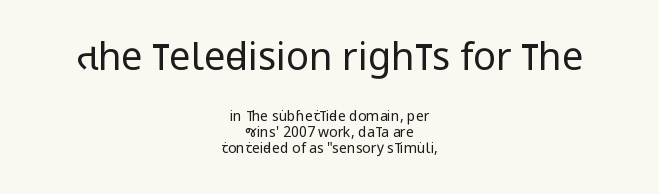
The more generous point size was reserved for the upper chunk. This sample has the flowing, uneven cadence of proportional lettering. The letterforms sit shoulder to shoulder at normal distance. Leading is clearly below the norm, producing a dense column. Italic? Not at all — the glyphs are vertical.
